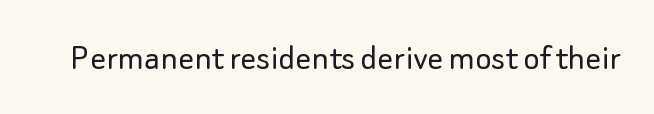
{"serif": "no", "italic": "no", "bold": "no", "weight": "light", "width": "normal", "stroke_contrast": "low", "x_height": "small", "monospaced": "no", "underline": "no", "letter_spacing": "normal", "letter_spacing_em": 0.0, "glyph_px": 39}
